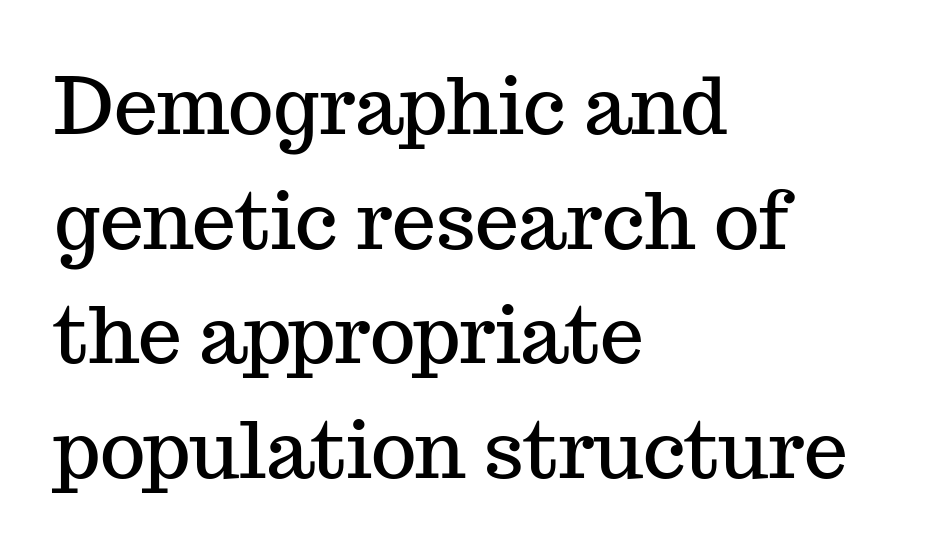
Q: Is the text italic (slanted)? A: No, it is upright.
Q: Is the typeface a serif or a sans-serif typeface? A: Serif.
Q: Is the text underlined? A: No.
Q: How is the paragraph aligned? A: Left-aligned.
Q: Is the spacing between letters normal or unusually wide? A: Normal.
Q: Is the spacing between lines tight, normal or loose? A: Normal.
Q: Width (condensed, normal, or wide)? A: Normal.
Q: Stroke contrast? A: Medium.
Q: x-height? A: Medium.
Q: Monospaced? A: No.
